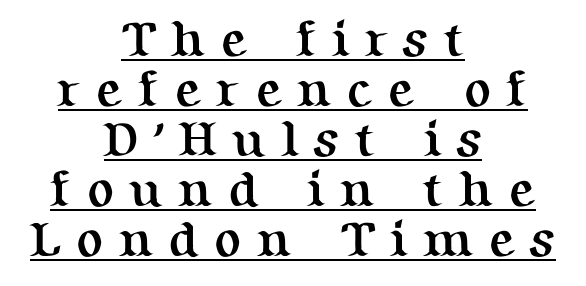
The image shows 50 px semibold serif type, upright; set centered, tight line spacing (1.0x), unusually wide letter spacing (+0.31 em), underlined; medium stroke contrast and a medium x-height.
